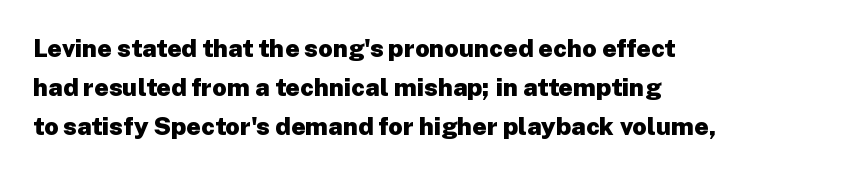
The image shows 25 px bold type, upright; set left-aligned, normal line spacing (1.56x), normal letter spacing, not underlined.
